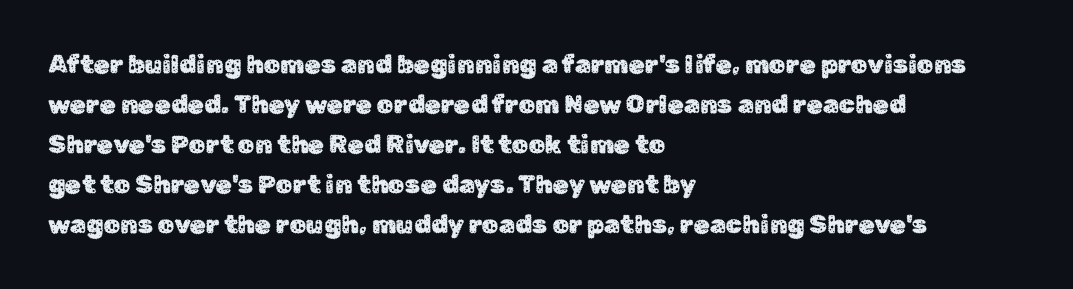
Q: Is the text italic (slanted)? A: No, it is upright.
Q: Is the text underlined? A: No.
Q: How is the paragraph aligned? A: Left-aligned.
Q: Is the spacing between letters normal or unusually wide? A: Normal.
Q: Is the spacing between lines tight, normal or loose? A: Normal.
